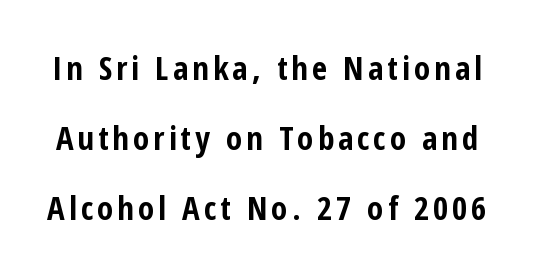
Q: Is the text bold? A: Yes.
Q: Is the text italic (slanted)? A: No, it is upright.
Q: Is the typeface a serif or a sans-serif typeface? A: Sans-serif.
Q: Is the text underlined? A: No.
Q: Is the spacing between lines tight, normal or loose? A: Loose.
Q: Width (condensed, normal, or wide)? A: Condensed.
Q: Stroke contrast? A: Low.
Q: x-height? A: Medium.
Q: Monospaced? A: No.
